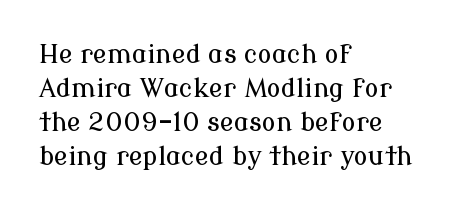
{"italic": "no", "underline": "no", "align": "left", "line_spacing": "normal", "line_spacing_ratio": 1.31, "letter_spacing": "normal", "letter_spacing_em": 0.0, "glyph_px": 26}
